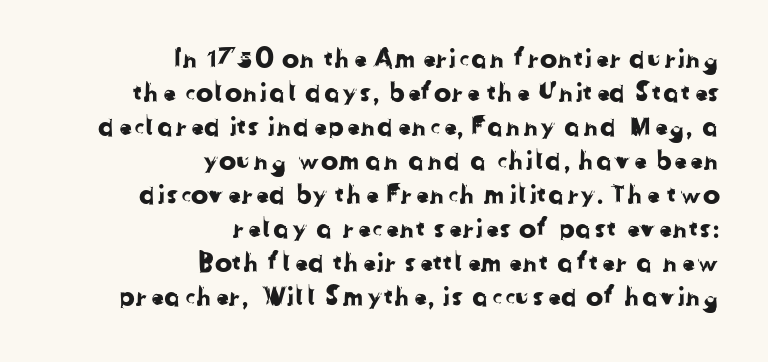
Q: Is the text underlined? A: No.
Q: How is the paragraph aligned? A: Right-aligned.
Q: Is the spacing between letters normal or unusually wide? A: Normal.
Q: Is the spacing between lines tight, normal or loose? A: Normal.
